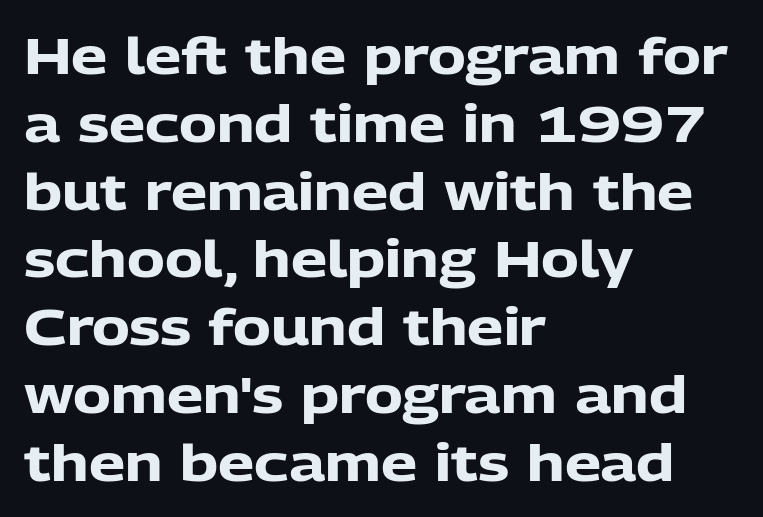
The characters look thick and weighty, a clear bold. Leading: standard. Each letter keeps its own natural width here, so spacing adapts to shape. The letters sit at their default tracking, neither squeezed nor spread.
